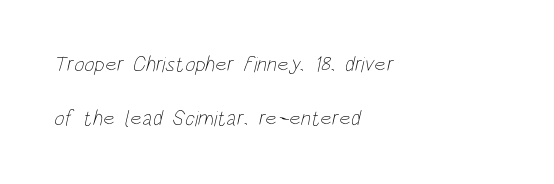
The image shows 22 px text type; set left-aligned, loose line spacing (2.46x), normal letter spacing, not underlined.
